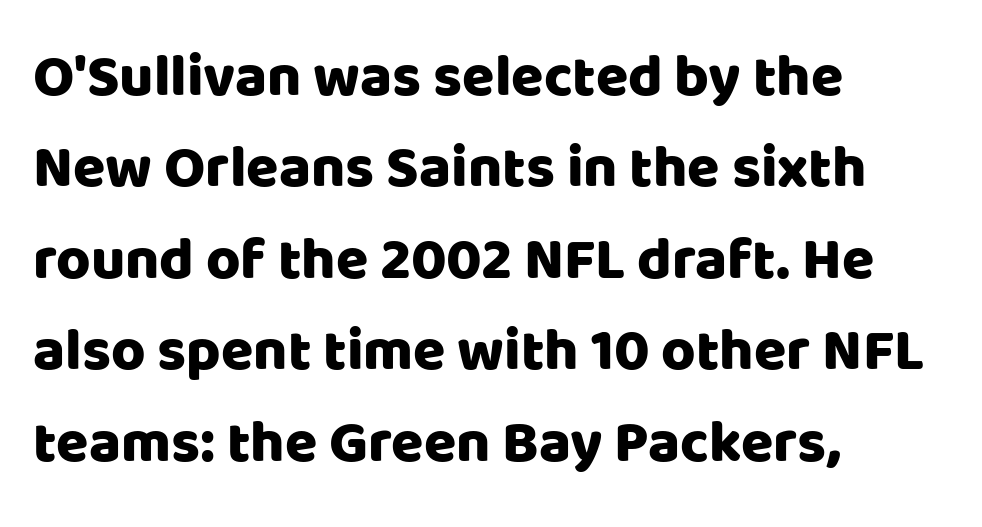
The image shows 59 px sans-serif type, upright; set left-aligned, normal line spacing (1.55x), normal letter spacing, not underlined; low stroke contrast and a large x-height.
